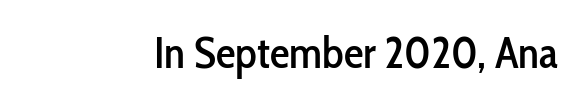
The font's upright variant was chosen for this text. The passage shown has conventional tracking throughout. The space beneath each line is pristine and unruled. Typographically, this falls in the sans-serif category. The passage shown is typed in a proportional face where columns would drift.
